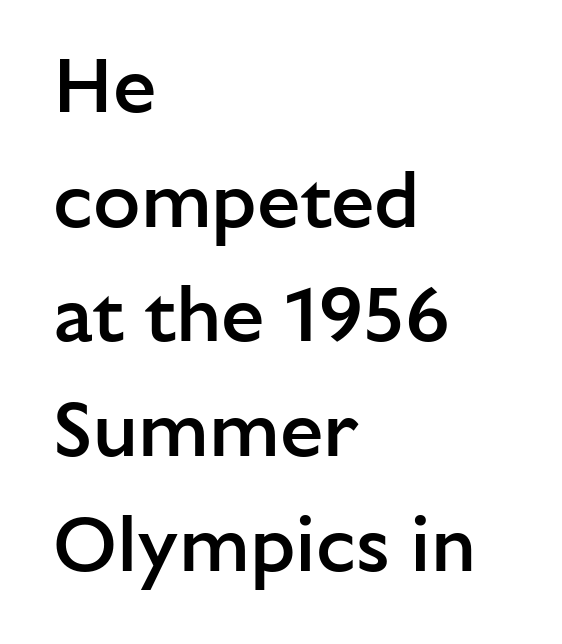
The image shows 78 px semibold sans-serif type, upright; set left-aligned, normal line spacing (1.47x), normal letter spacing, not underlined; low stroke contrast and a medium x-height.
